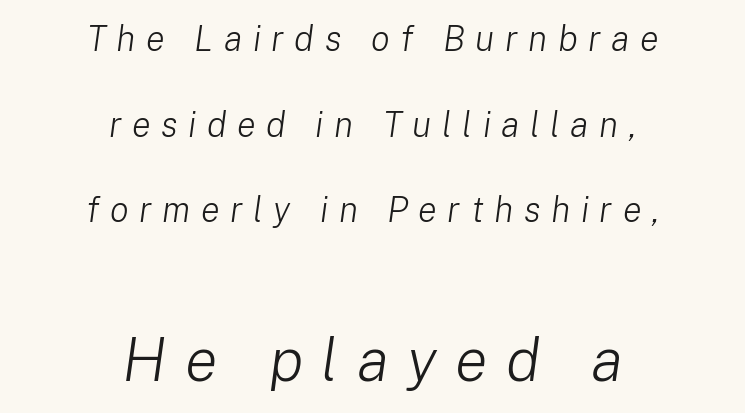
{"italic": "yes", "lean": "right", "slant_degrees": 8, "bold": "no", "weight": "light", "width": "normal", "stroke_contrast": "low", "x_height": "medium", "monospaced": "no", "underline": "no", "align": "center", "line_spacing": "loose", "line_spacing_ratio": 2.45, "letter_spacing": "wide", "letter_spacing_em": 0.3, "larger_block": "second", "size_ratio": 1.74, "glyph_px": 61}
